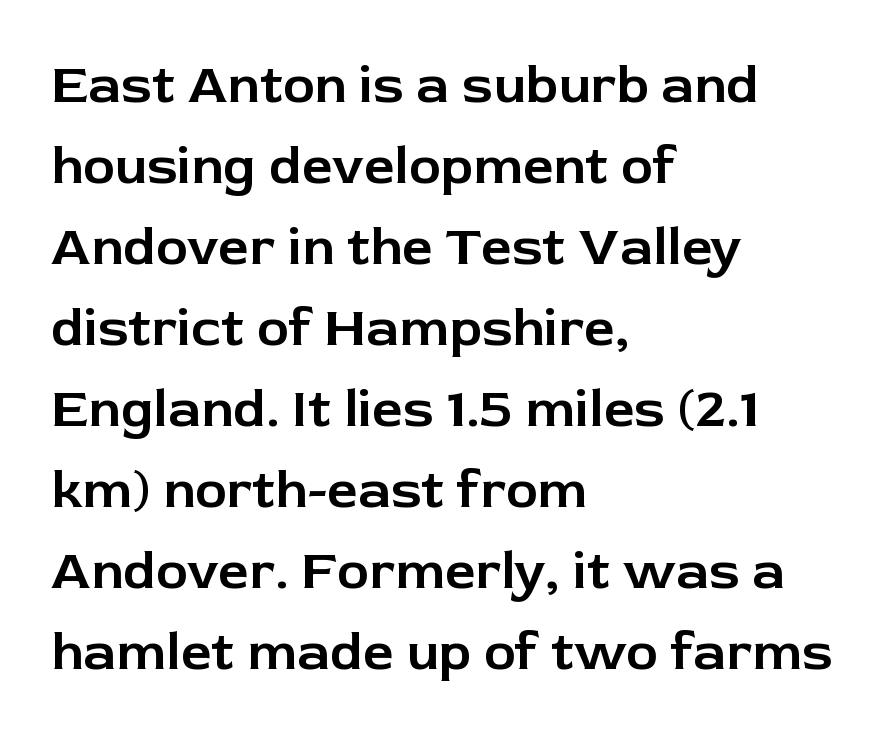
{"serif": "no", "italic": "no", "width": "normal", "stroke_contrast": "low", "x_height": "medium", "monospaced": "no", "underline": "no", "align": "left", "line_spacing": "normal", "line_spacing_ratio": 1.5, "letter_spacing": "normal", "letter_spacing_em": 0.0, "glyph_px": 54}
